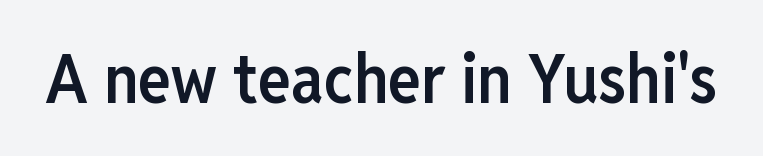
{"serif": "no", "italic": "no", "bold": "semi", "weight": "semibold", "width": "condensed", "stroke_contrast": "low", "x_height": "medium", "monospaced": "no", "underline": "no", "letter_spacing": "normal", "letter_spacing_em": 0.0, "glyph_px": 69}
